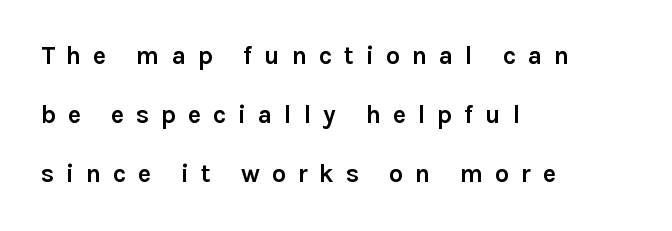
The image shows 25 px bold type, upright; set left-aligned, loose line spacing (2.37x), unusually wide letter spacing (+0.47 em), not underlined.
